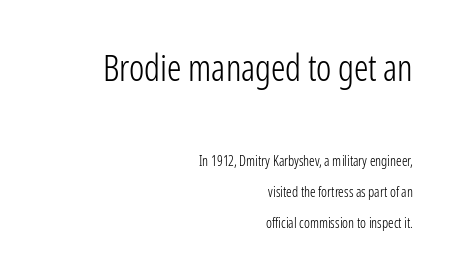
Only glyphs here, with clear space below each row. The face used here appears at its bigger size in the upper chunk. Each word holds together tightly as a unit, with standard inter-letter gaps. The passage shown is not bold in any degree. Ascenders rise straight up at ninety degrees. Proportional: the letters do not fall into vertical columns.
